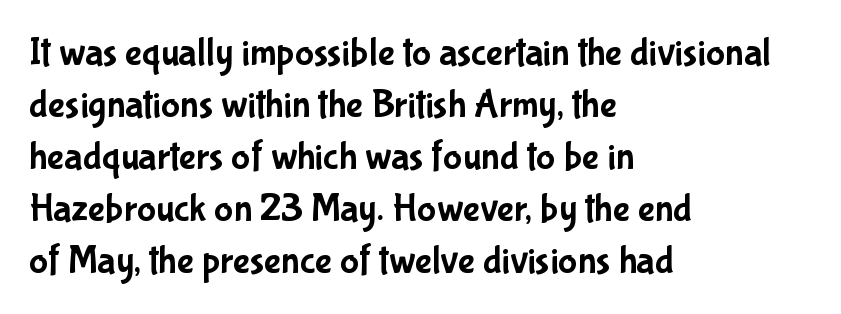
Unlike italic type, these characters show no tilt at all. The rendering anchors every line to the left-hand side. Does extra space separate the letters? No, they use regular spacing. Character widths vary here, with narrow letters taking less room than wide ones.
